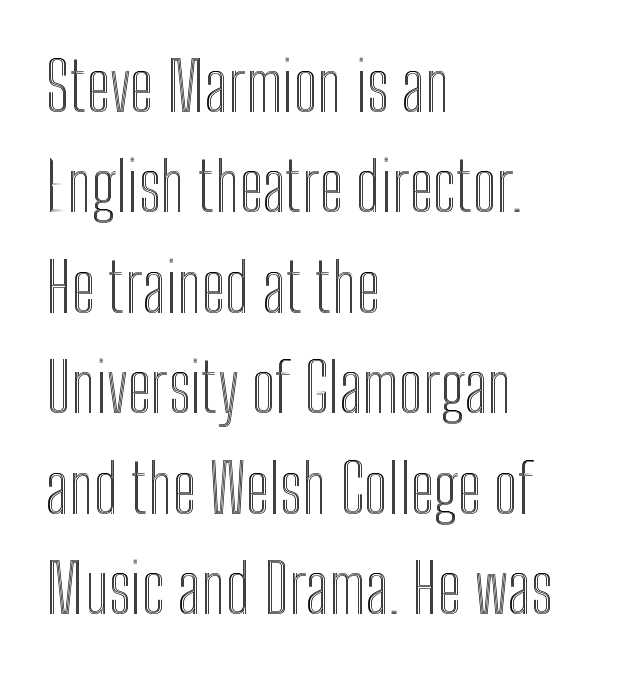
The image shows 67 px condensed type, upright; set left-aligned, normal line spacing (1.5x), normal letter spacing, not underlined; a medium x-height.
